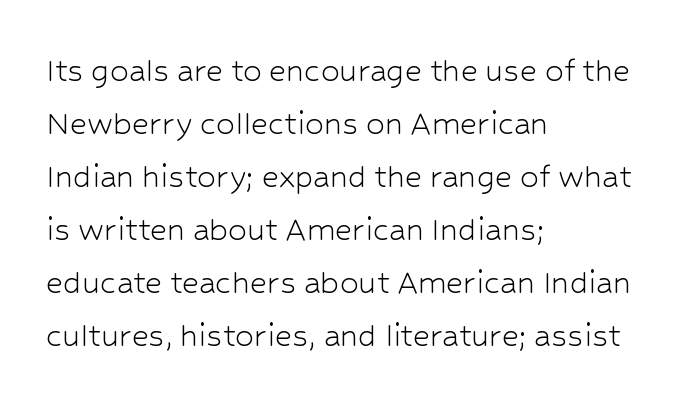
Q: Is the text bold? A: No.
Q: Is the text italic (slanted)? A: No, it is upright.
Q: Is the typeface a serif or a sans-serif typeface? A: Sans-serif.
Q: Is the text underlined? A: No.
Q: How is the paragraph aligned? A: Left-aligned.
Q: Is the spacing between letters normal or unusually wide? A: Normal.
Q: Is the spacing between lines tight, normal or loose? A: Normal.
Q: Width (condensed, normal, or wide)? A: Normal.
Q: Stroke contrast? A: Low.
Q: x-height? A: Medium.
Q: Monospaced? A: No.
